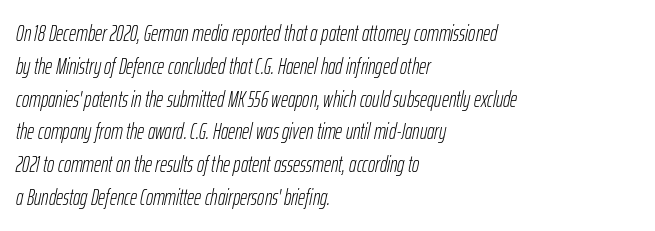
Nothing unusual about the tracking: characters are spaced as the font intends. This reads as an unemphasized weight, regular at the heaviest. The paragraph shown leans on its left margin. Does the lettering tilt? It does — this is italic. Reading down the column, the eye jumps a familiar distance to each next line.
